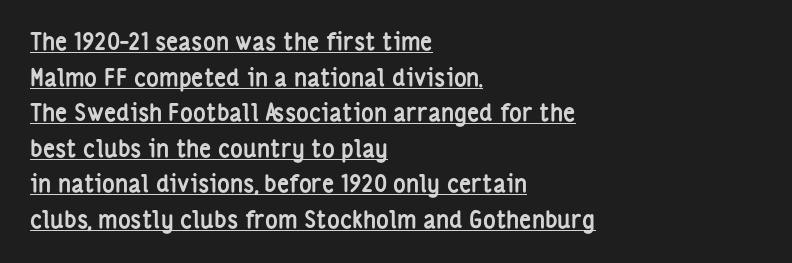
Beneath each row of characters lies a ruled line. A typesetter would call this leading conventional body-copy spacing. Look at the tracking — it's just the regular setting, nothing added. The paragraph has a hard left edge and a soft right edge.
